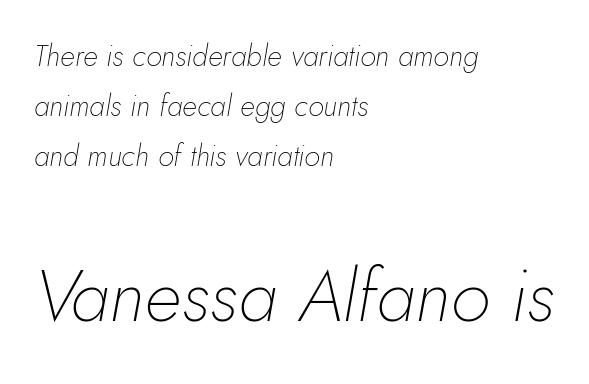
The image shows 73 px thin type, italic (leaning right); set left-aligned, line spacing 1.72x, normal letter spacing, not underlined; the second (bottom) block is 2.52x larger; low stroke contrast and a small x-height.
